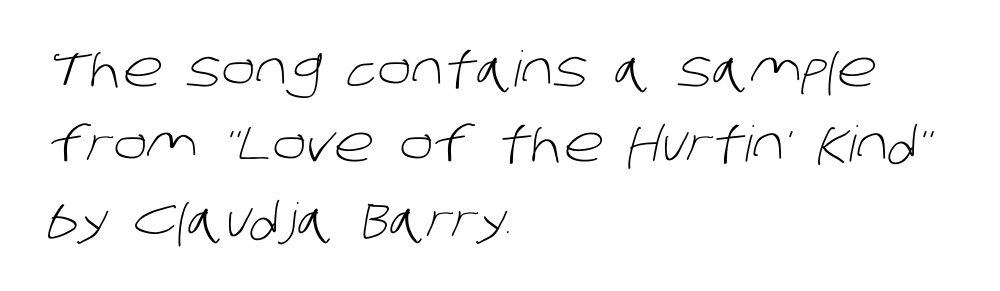
This sample uses a sans-serif face. Nobody drew a line under any word here. A typesetter would call this proportional, since set widths differ per character. The lines are quadded left. Quick note: interline space is typical.
